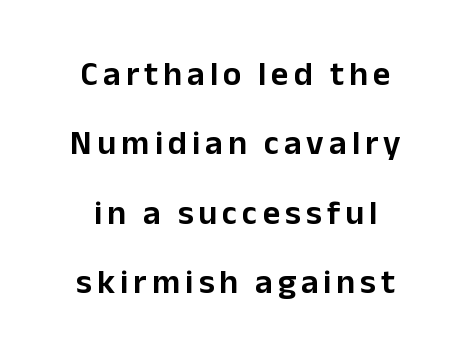
The image shows 34 px sans-serif type, upright; set centered, loose line spacing (2.04x), not underlined; low stroke contrast and a medium x-height.
